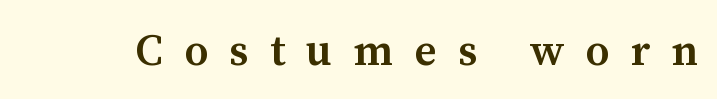
The image shows 44 px semibold serif type, upright; set unusually wide letter spacing (+0.48 em), not underlined; medium stroke contrast and a medium x-height.
